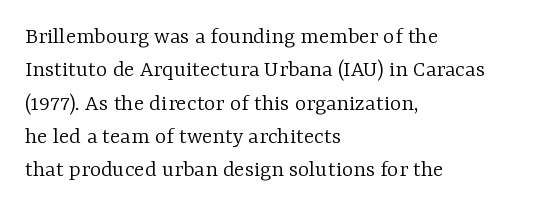
The letterforms sit at book weight or below. Posture: straight, roman, zero tilt. Tracking value appears to be zero — textbook default spacing. The passage shown stacks its lines at a standard gap. Is the block centered? No — it sits flush against the left margin. The foot of each line stays bare and open.
